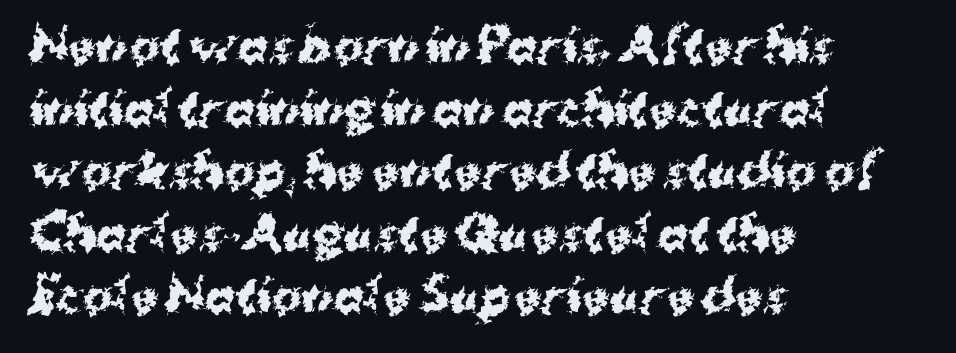
The image shows 45 px bold sans-serif type; set left-aligned, normal line spacing (1.39x), normal letter spacing, not underlined; medium stroke contrast and a medium x-height.
